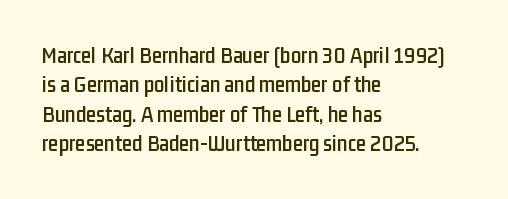
One-word summary of the alignment: left. Posture: vertical. The tracking reads as untouched default to a designer's eye. Each row of text sits above clean, open space. Does the leading feel generous? No, just average.
